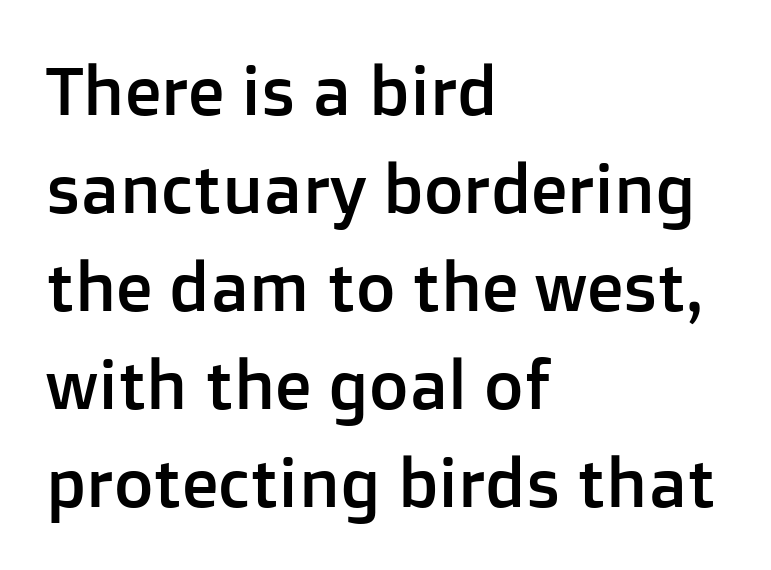
The image shows 68 px sans-serif type, upright; set left-aligned, normal line spacing (1.44x), normal letter spacing, not underlined; low stroke contrast and a medium x-height.
